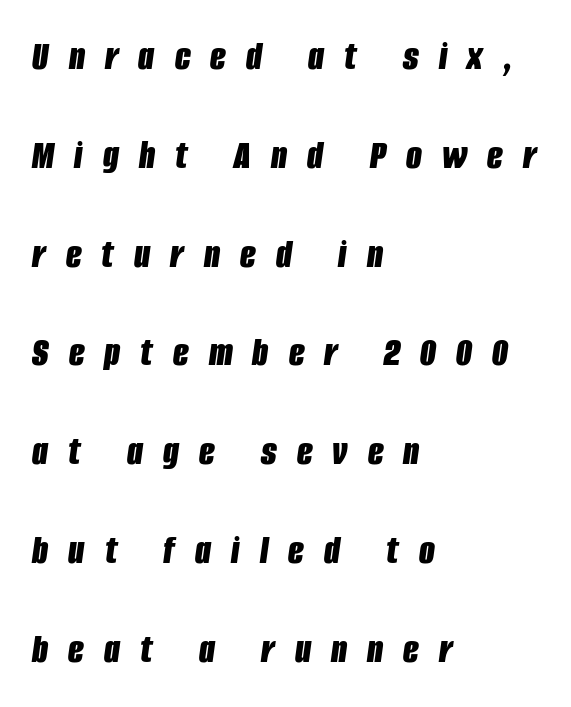
{"italic": "yes", "lean": "right", "slant_degrees": 8, "bold": "yes", "weight": "bold", "width": "condensed", "stroke_contrast": "low", "x_height": "large", "monospaced": "no", "underline": "no", "align": "left", "line_spacing": "loose", "line_spacing_ratio": 2.41, "letter_spacing": "wide", "letter_spacing_em": 0.49, "glyph_px": 41}
